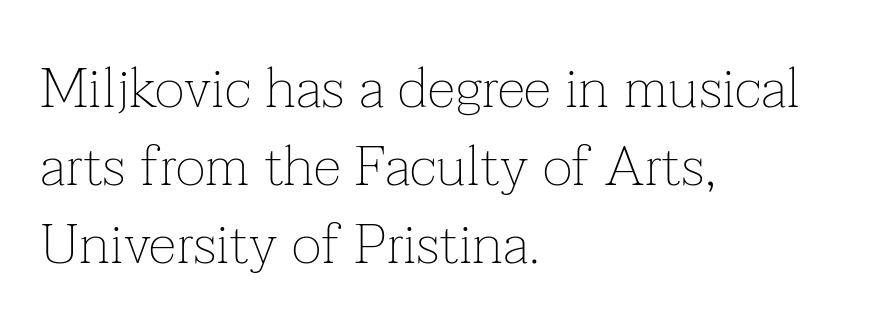
{"serif": "yes", "italic": "no", "bold": "no", "weight": "thin", "width": "normal", "stroke_contrast": "low", "x_height": "medium", "monospaced": "no", "underline": "no", "align": "left", "line_spacing": "normal", "line_spacing_ratio": 1.37, "letter_spacing": "normal", "letter_spacing_em": 0.0, "glyph_px": 57}
